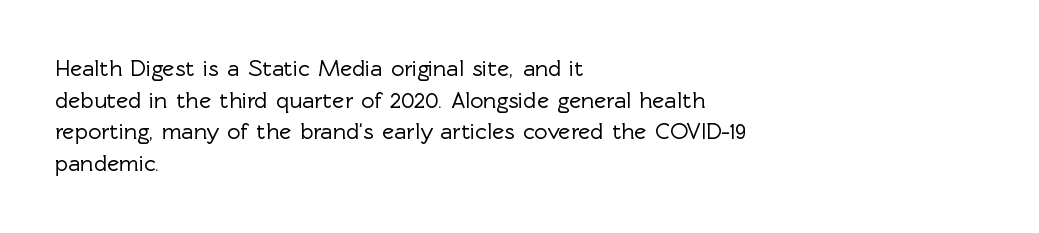
The tracking reads as untouched default to a designer's eye. These lines were composed using upright roman letters. A clean baseline with only descenders dipping below it. The designer left line spacing at the default. The lines are quadded left.
